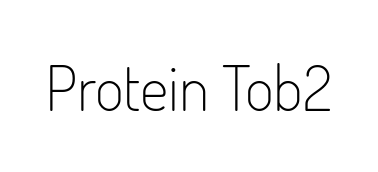
The image shows 63 px light, condensed sans-serif type, upright; set normal letter spacing, not underlined; low stroke contrast and a small x-height.
